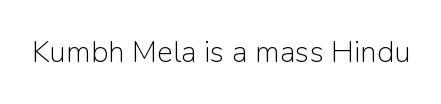
You can tell it's not italic because the verticals are truly vertical. Descender tails drop into unmarked territory. This is sans-serif lettering, the kind often seen on screens and signage. The passage shown is typed in a proportional face where columns would drift. Bold? No — there's no thickening of the strokes.
